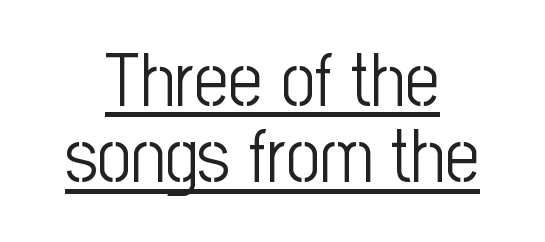
{"serif": "no", "italic": "no", "bold": "no", "weight": "light", "width": "condensed", "stroke_contrast": "low", "x_height": "medium", "monospaced": "no", "underline": "yes", "align": "center", "line_spacing": "tight", "line_spacing_ratio": 1.02, "letter_spacing": "normal", "letter_spacing_em": 0.0, "glyph_px": 75}
